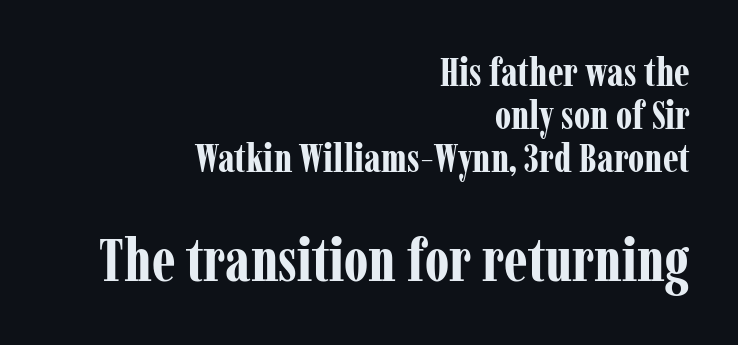
Q: Is the text bold? A: Yes.
Q: Is the text italic (slanted)? A: No, it is upright.
Q: Is the typeface a serif or a sans-serif typeface? A: Serif.
Q: Is the text underlined? A: No.
Q: How is the paragraph aligned? A: Right-aligned.
Q: Is the spacing between letters normal or unusually wide? A: Normal.
Q: Is the spacing between lines tight, normal or loose? A: Tight.
Q: Which block of text is set in a larger size, the first (top) or the second (bottom)? A: The second (bottom) one.
Q: Width (condensed, normal, or wide)? A: Condensed.
Q: Stroke contrast? A: Low.
Q: x-height? A: Medium.
Q: Monospaced? A: No.
